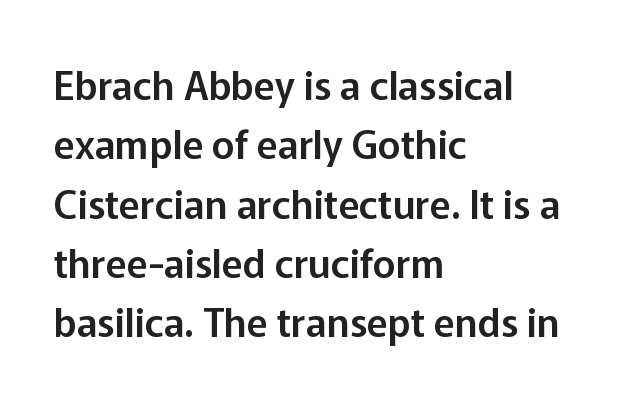
{"serif": "no", "italic": "no", "width": "normal", "stroke_contrast": "low", "x_height": "medium", "monospaced": "no", "underline": "no", "align": "left", "line_spacing": "normal", "line_spacing_ratio": 1.52, "letter_spacing": "normal", "letter_spacing_em": 0.0, "glyph_px": 39}
